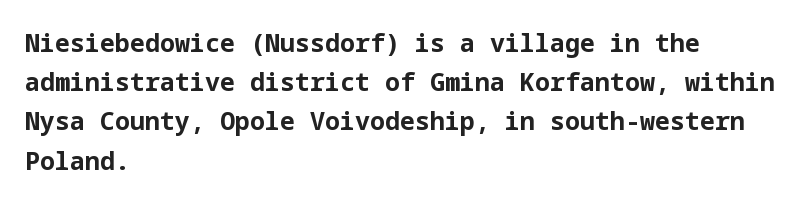
There is no visible air inserted between adjacent glyphs. This sample is left-justified, so line endings fall wherever the words run out. Normally led — the rows are evenly, conventionally spaced. The lettering holds an erect, upright posture throughout.
